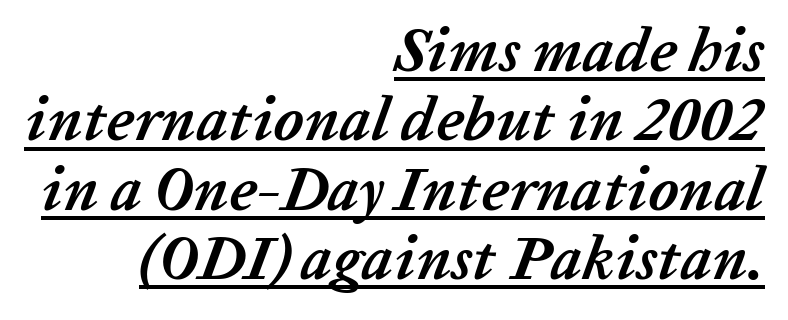
{"italic": "yes", "lean": "right", "slant_degrees": 20, "bold": "yes", "weight": "semibold", "width": "normal", "stroke_contrast": "low", "x_height": "medium", "monospaced": "no", "underline": "yes", "align": "right", "line_spacing": "tight", "line_spacing_ratio": 1.12, "letter_spacing": "normal", "letter_spacing_em": 0.0, "glyph_px": 62}
